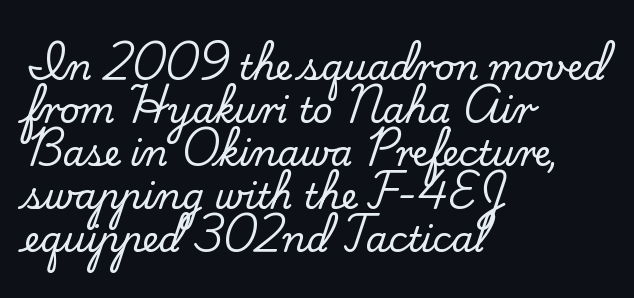
{"serif": "yes", "width": "normal", "stroke_contrast": "low", "x_height": "small", "monospaced": "no", "underline": "no", "align": "left", "line_spacing_ratio": 1.23, "letter_spacing": "normal", "letter_spacing_em": 0.0, "glyph_px": 35}
